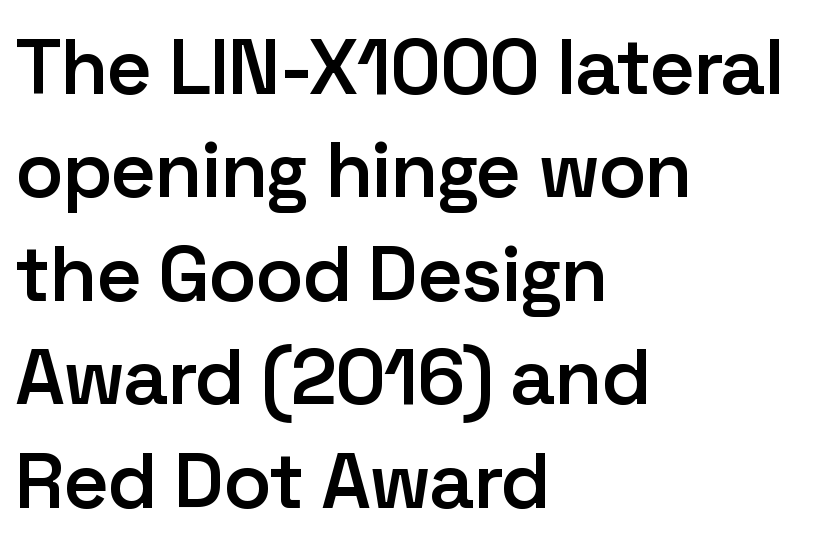
This rendering employs a face without finishing strokes, i.e., a sans-serif. In terms of posture, this sample is upright. Stroke thickness is moderately raised; the sample reads as semibold. Students, observe: this is what conventionally led text looks like. The text block is weighted toward the left margin, trailing off unevenly rightward. Do the characters align in a grid? No, the font is proportional.
